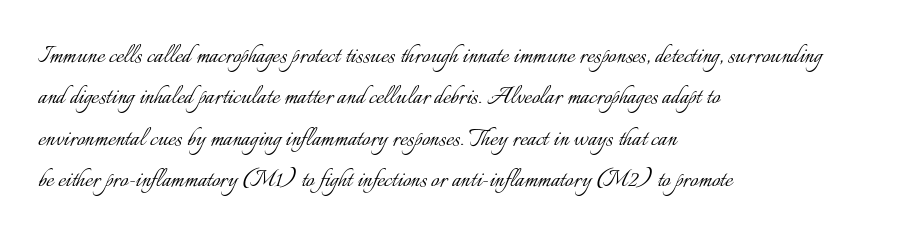
Tracking value appears to be zero — textbook default spacing. This is not heavy type; no bold has been used. Horizontal alignment here is leftward, the default for most running prose. Each row of text sits above clean, open space. Looks like regular typesetting: each glyph gets only the width it needs.
